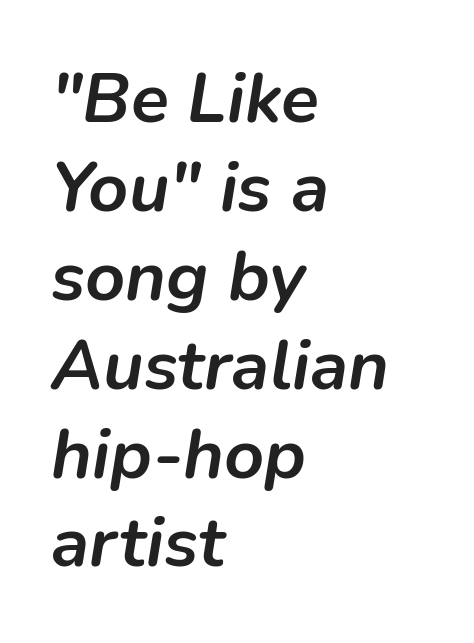
The image shows 70 px semibold type, italic (leaning right); set left-aligned, normal line spacing (1.27x), normal letter spacing, not underlined; low stroke contrast and a medium x-height.
